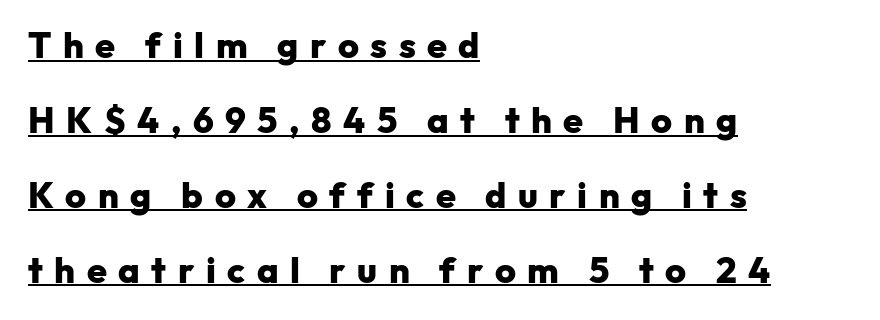
{"serif": "no", "italic": "no", "bold": "yes", "weight": "heavy", "width": "normal", "stroke_contrast": "low", "x_height": "medium", "monospaced": "no", "underline": "yes", "align": "left", "line_spacing": "loose", "line_spacing_ratio": 2.08, "letter_spacing": "wide", "letter_spacing_em": 0.32, "glyph_px": 36}
